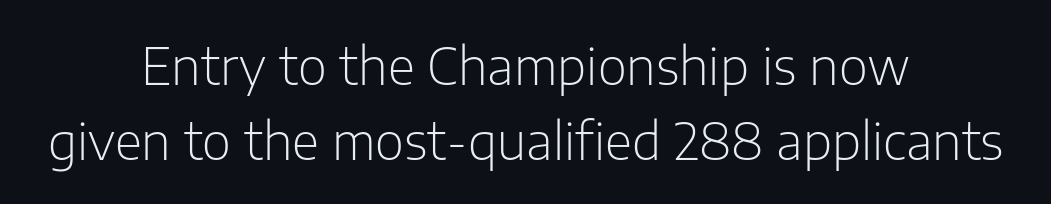
Q: Is the text bold? A: No.
Q: Is the text italic (slanted)? A: No, it is upright.
Q: Is the typeface a serif or a sans-serif typeface? A: Sans-serif.
Q: Is the text underlined? A: No.
Q: How is the paragraph aligned? A: Centered.
Q: Is the spacing between letters normal or unusually wide? A: Normal.
Q: Is the spacing between lines tight, normal or loose? A: Normal.
Q: Width (condensed, normal, or wide)? A: Normal.
Q: Stroke contrast? A: Low.
Q: x-height? A: Medium.
Q: Monospaced? A: No.
